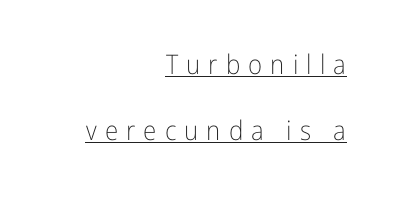
Q: Is the text bold? A: No.
Q: Is the text italic (slanted)? A: No, it is upright.
Q: Is the text underlined? A: Yes.
Q: How is the paragraph aligned? A: Right-aligned.
Q: Is the spacing between letters normal or unusually wide? A: Unusually wide.
Q: Is the spacing between lines tight, normal or loose? A: Loose.
